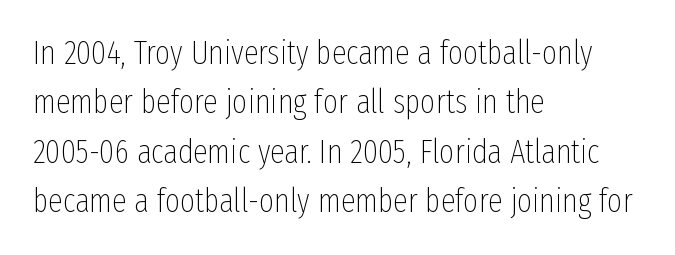
Q: Is the text bold? A: No.
Q: Is the text italic (slanted)? A: No, it is upright.
Q: Is the typeface a serif or a sans-serif typeface? A: Sans-serif.
Q: Is the text underlined? A: No.
Q: How is the paragraph aligned? A: Left-aligned.
Q: Is the spacing between letters normal or unusually wide? A: Normal.
Q: Is the spacing between lines tight, normal or loose? A: Normal.
Q: Width (condensed, normal, or wide)? A: Condensed.
Q: Stroke contrast? A: Low.
Q: x-height? A: Medium.
Q: Monospaced? A: No.
